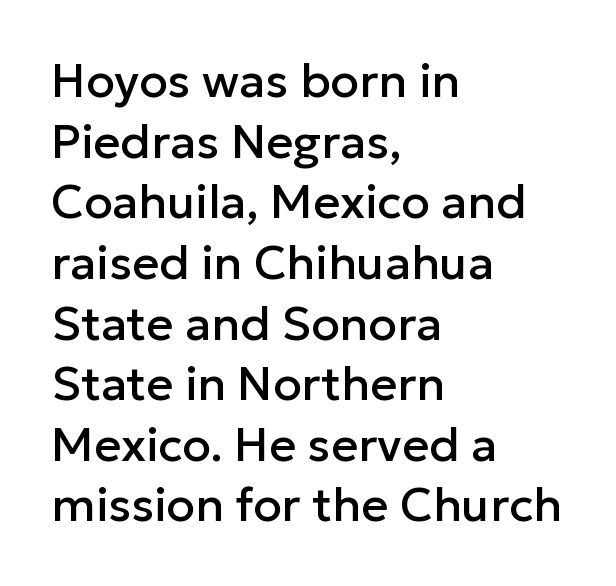
The image shows 47 px sans-serif type, upright; set left-aligned, normal line spacing (1.29x), normal letter spacing, not underlined; low stroke contrast and a medium x-height.
